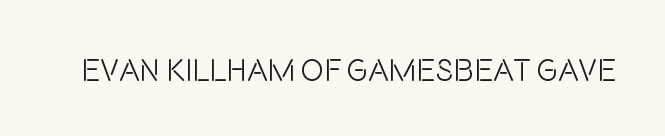
{"serif": "no", "italic": "no", "bold": "no", "weight": "light", "width": "condensed", "stroke_contrast": "low", "x_height": "large", "monospaced": "no", "underline": "no", "letter_spacing": "normal", "letter_spacing_em": 0.0, "glyph_px": 31}
